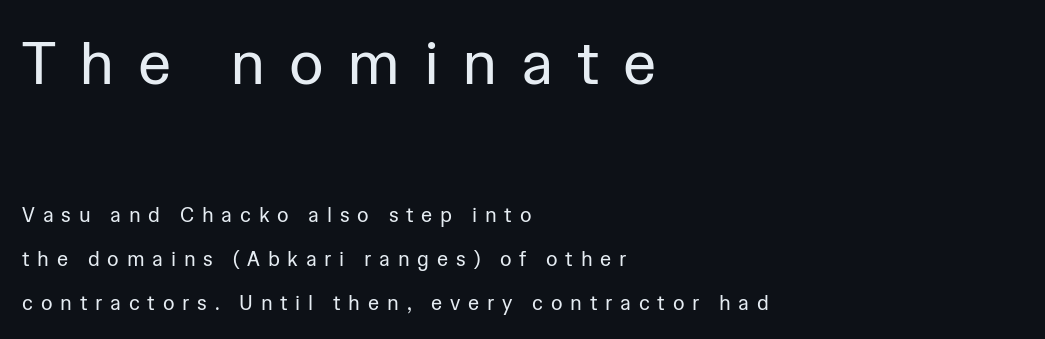
{"serif": "no", "italic": "no", "bold": "no", "weight": "regular", "width": "normal", "stroke_contrast": "low", "x_height": "medium", "monospaced": "no", "underline": "no", "align": "left", "line_spacing": "loose", "line_spacing_ratio": 2.19, "letter_spacing": "wide", "letter_spacing_em": 0.39, "larger_block": "first", "size_ratio": 3.0, "glyph_px": 60}
